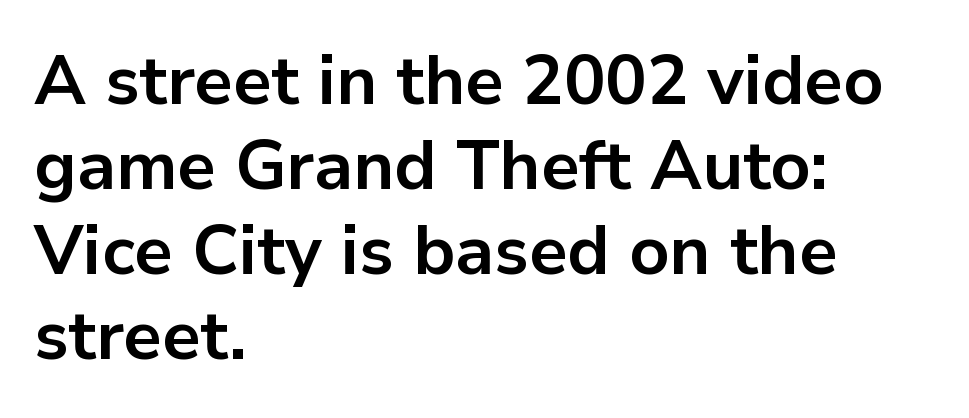
Just letters on the line, the space beneath them empty. The type sits square on the baseline with zero lean. This is sans-serif lettering, the kind often seen on screens and signage. Here the designer chose a conventional face with non-uniform glyph widths. Typographic density is high because the face is bold. Short note: letters normally spaced.
